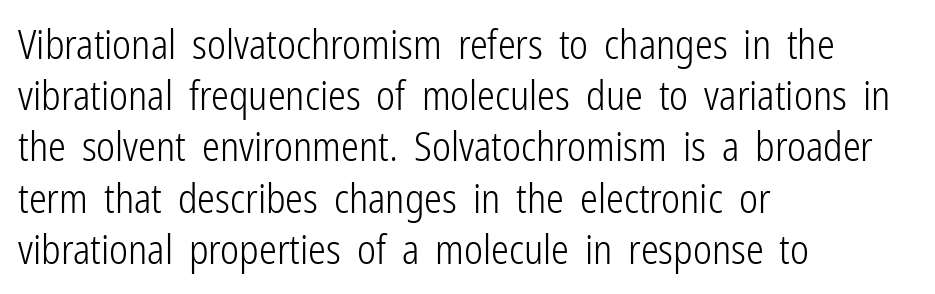
{"serif": "no", "italic": "no", "bold": "no", "weight": "light", "width": "condensed", "stroke_contrast": "low", "x_height": "medium", "monospaced": "no", "underline": "no", "align": "left", "line_spacing": "normal", "line_spacing_ratio": 1.28, "letter_spacing": "normal", "letter_spacing_em": 0.0, "glyph_px": 40}
